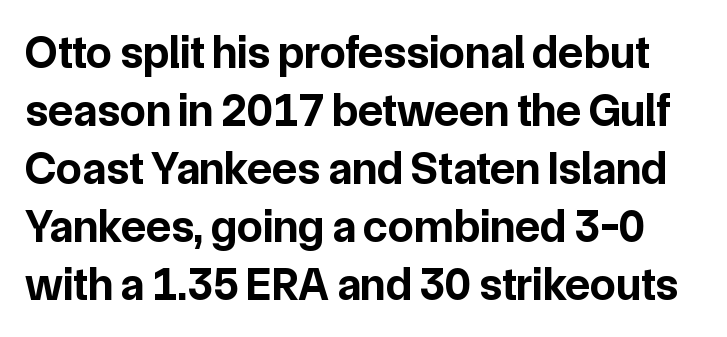
{"serif": "no", "italic": "no", "bold": "yes", "weight": "bold", "width": "normal", "stroke_contrast": "low", "x_height": "medium", "monospaced": "no", "underline": "no", "line_spacing": "normal", "line_spacing_ratio": 1.26, "letter_spacing": "normal", "letter_spacing_em": 0.0, "glyph_px": 46}
